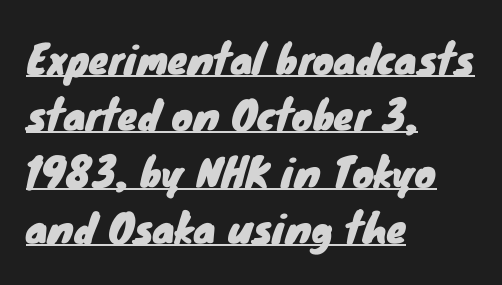
{"serif": "no", "width": "normal", "stroke_contrast": "low", "x_height": "small", "monospaced": "no", "underline": "yes", "align": "left", "line_spacing": "normal", "line_spacing_ratio": 1.41, "letter_spacing": "normal", "letter_spacing_em": 0.0, "glyph_px": 40}
